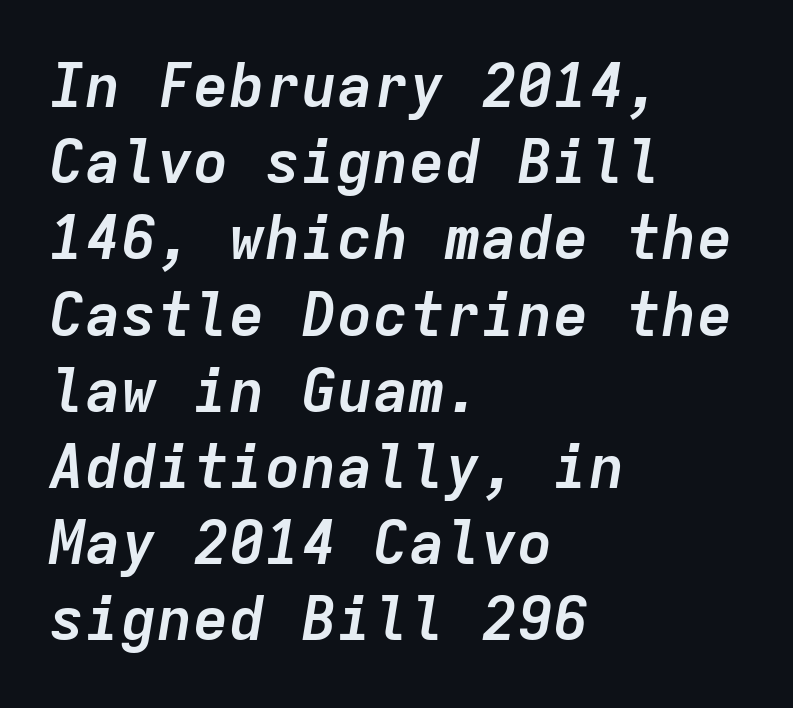
{"italic": "yes", "lean": "right", "slant_degrees": 9, "bold": "yes", "weight": "semibold", "width": "normal", "stroke_contrast": "low", "x_height": "medium", "monospaced": "yes", "underline": "no", "align": "left", "line_spacing": "normal", "line_spacing_ratio": 1.27, "letter_spacing": "normal", "letter_spacing_em": 0.0, "glyph_px": 60}
